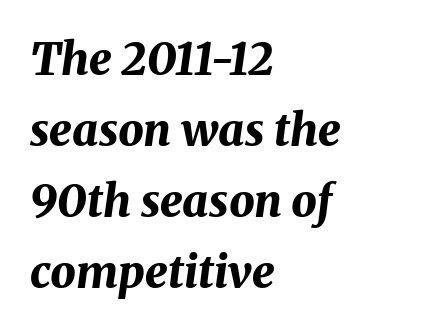
The glyphs look as if they've been sheared to an angle. Words float on clear page, feet unadorned. Here the designer chose a conventional face with non-uniform glyph widths. These lines stack with their left ends in a neat column.
